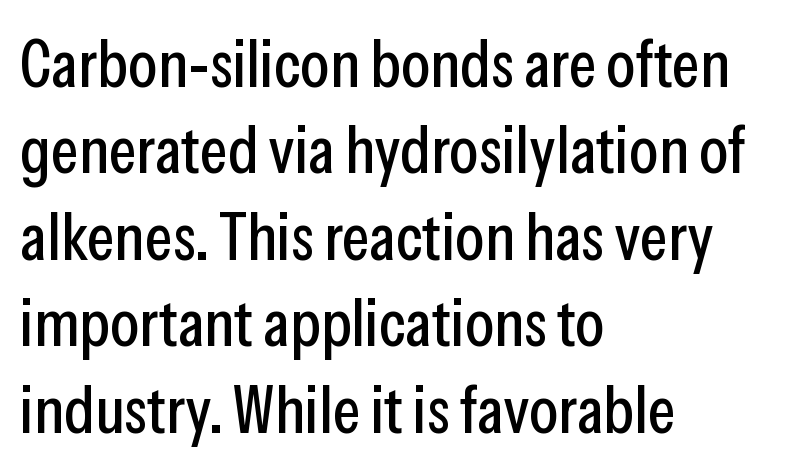
{"serif": "no", "italic": "no", "width": "condensed", "stroke_contrast": "low", "x_height": "medium", "monospaced": "no", "underline": "no", "align": "left", "line_spacing": "normal", "line_spacing_ratio": 1.29, "letter_spacing": "normal", "letter_spacing_em": 0.0, "glyph_px": 67}
